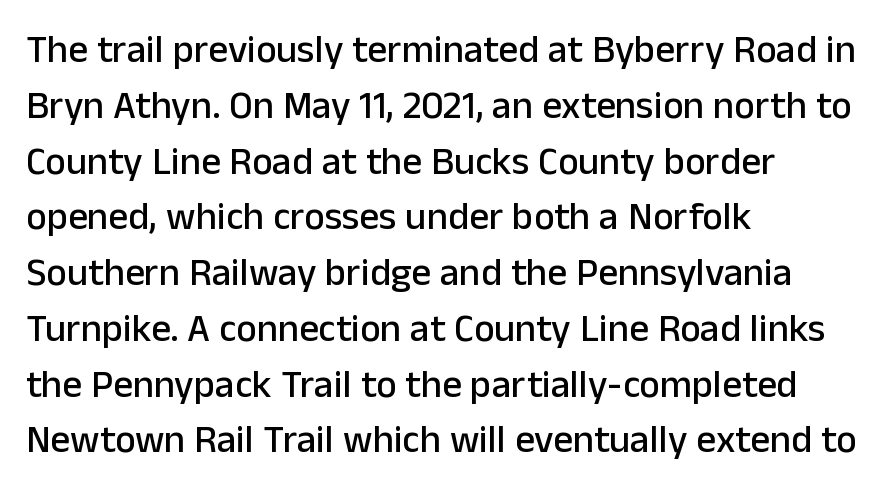
{"serif": "no", "italic": "no", "width": "normal", "stroke_contrast": "low", "x_height": "medium", "monospaced": "no", "underline": "no", "align": "left", "line_spacing": "normal", "line_spacing_ratio": 1.43, "letter_spacing": "normal", "letter_spacing_em": 0.0, "glyph_px": 39}
